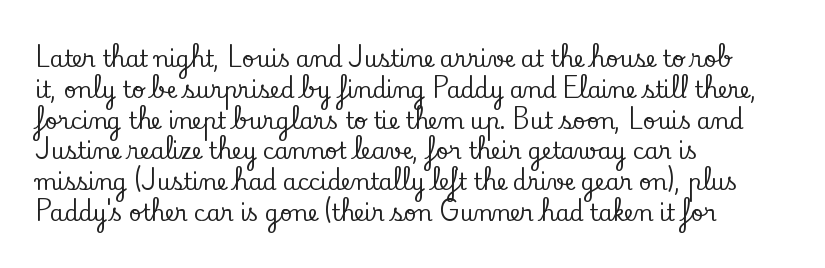
{"italic": "no", "underline": "no", "align": "left", "line_spacing": "normal", "line_spacing_ratio": 1.4, "letter_spacing": "normal", "letter_spacing_em": 0.0, "glyph_px": 22}
